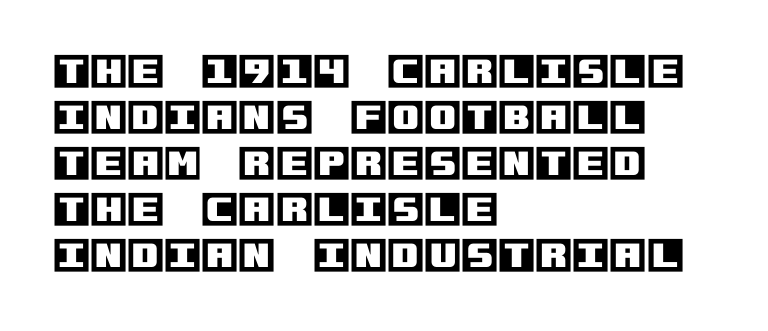
The image shows 38 px text type, upright; set left-aligned, line spacing 1.21x, normal letter spacing, not underlined; a large x-height.
